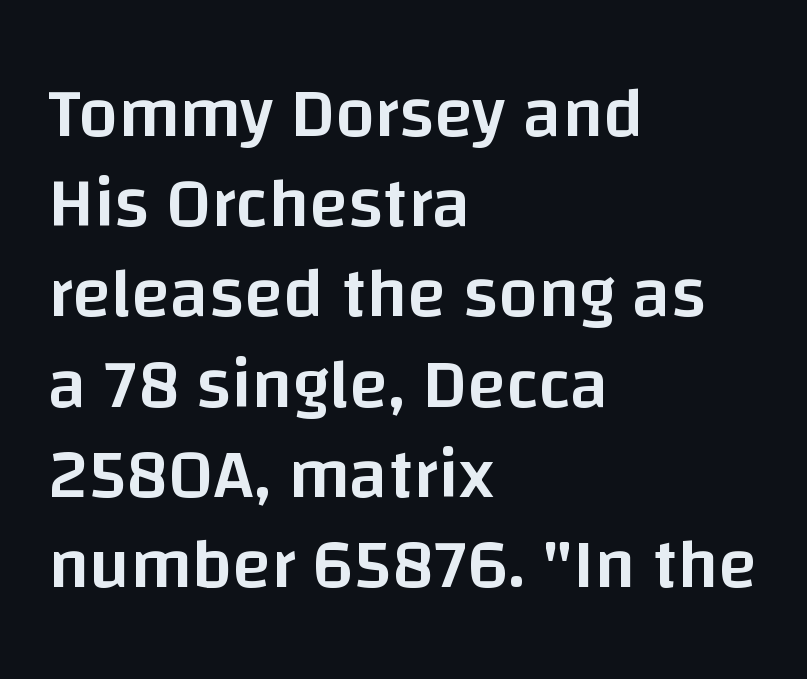
{"serif": "no", "italic": "no", "bold": "semi", "weight": "semibold", "width": "normal", "stroke_contrast": "low", "x_height": "large", "monospaced": "no", "underline": "no", "align": "left", "line_spacing": "normal", "line_spacing_ratio": 1.27, "letter_spacing": "normal", "letter_spacing_em": 0.0, "glyph_px": 71}
